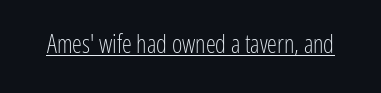
The letterforms sit at book weight or below. Posture: upright roman. Here the glyphs are tracked normally, forming tight word shapes. The words here are underlined.
